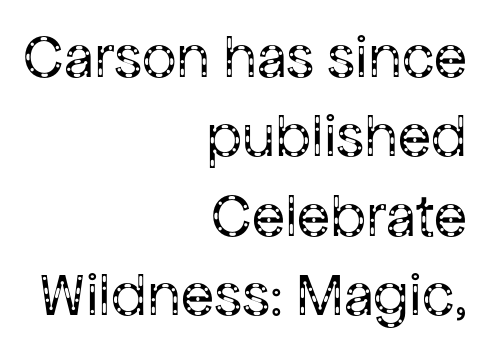
Every character sits straight up, as roman type does. A quiet, ordinary-to-light weight characterises the typeface. Teacher's note: observe the even right margin — that is flush-right alignment. Check where the strokes stop: nothing finishes them off — pure sans. Proportional: the letters do not fall into vertical columns. There is no visible air inserted between adjacent glyphs.
